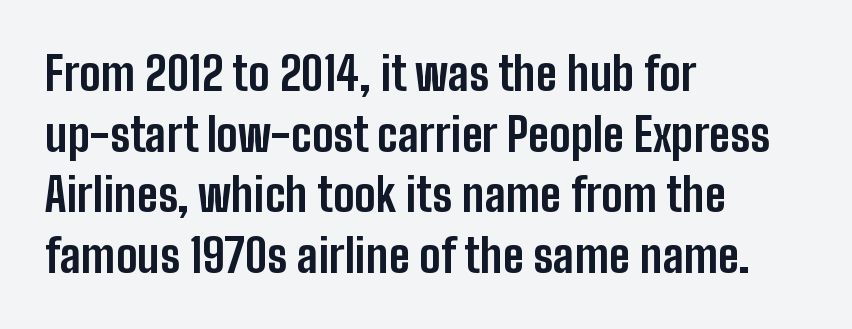
No italicization has been applied; the sample stays upright. A dark, heavy texture on the line: the type is bold. The area under the type is left untouched. The letterforms sit shoulder to shoulder at normal distance. This is sans-serif lettering, the kind often seen on screens and signage.
